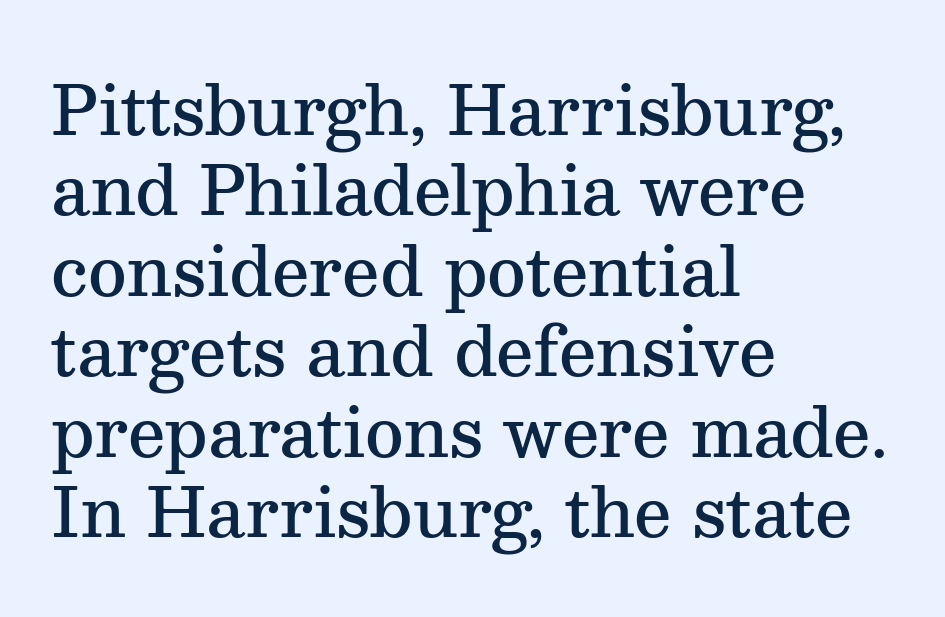
Underlining? Definitely not there. Words appear dense and cohesive because spacing is normal. Posture: vertical. Think of a printed novel: that variable character pitch is what you see here. Small tapered or slab feet sit at the stroke ends, so this counts as serif. Set as a demibold, roughly 600 on the weight scale.
